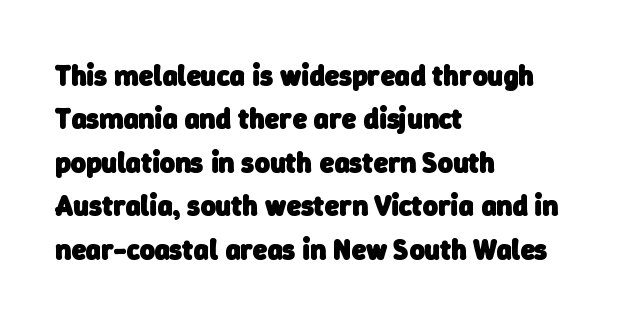
{"serif": "no", "bold": "yes", "weight": "heavy", "width": "normal", "stroke_contrast": "low", "x_height": "medium", "monospaced": "no", "underline": "no", "align": "left", "line_spacing": "normal", "line_spacing_ratio": 1.5, "letter_spacing": "normal", "letter_spacing_em": 0.0, "glyph_px": 29}
